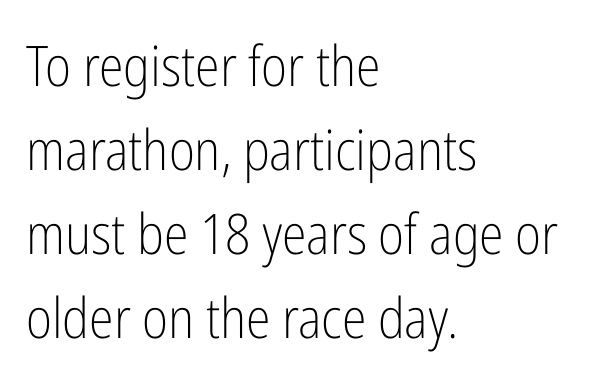
The block of text has a typical density, with ordinary space between rows. Descenders hang freely into open space. Notice how the passage keeps a crisp vertical edge on the left only. No extra tracking has been applied to these lines.
